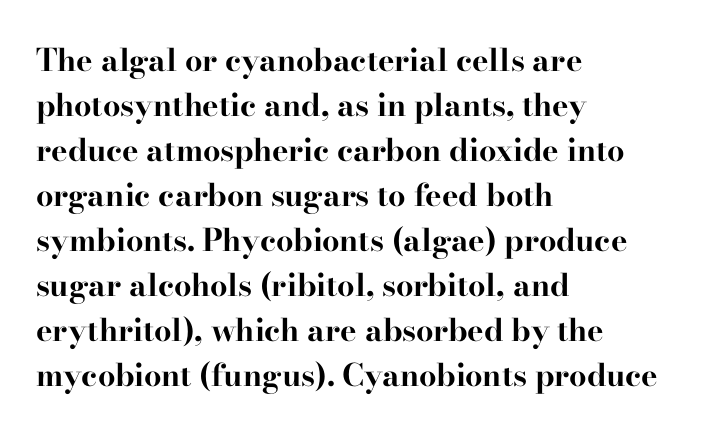
The image shows 31 px bold, wide serif type, upright; set left-aligned, normal line spacing (1.45x), normal letter spacing, not underlined; high stroke contrast and a small x-height.
